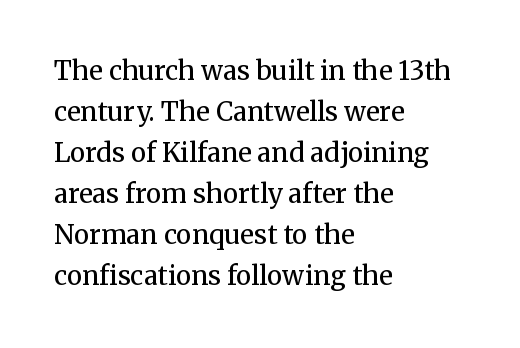
The image shows 26 px text type, upright; set left-aligned, normal line spacing (1.58x), normal letter spacing, not underlined.
